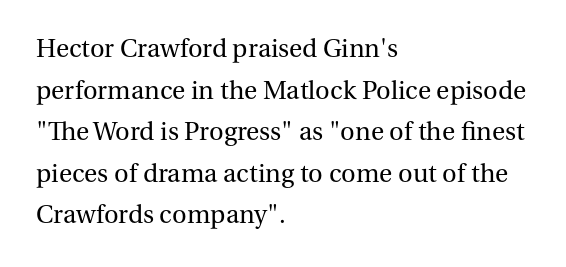
The image shows 27 px text type, upright; set left-aligned, normal line spacing (1.54x), normal letter spacing, not underlined.
